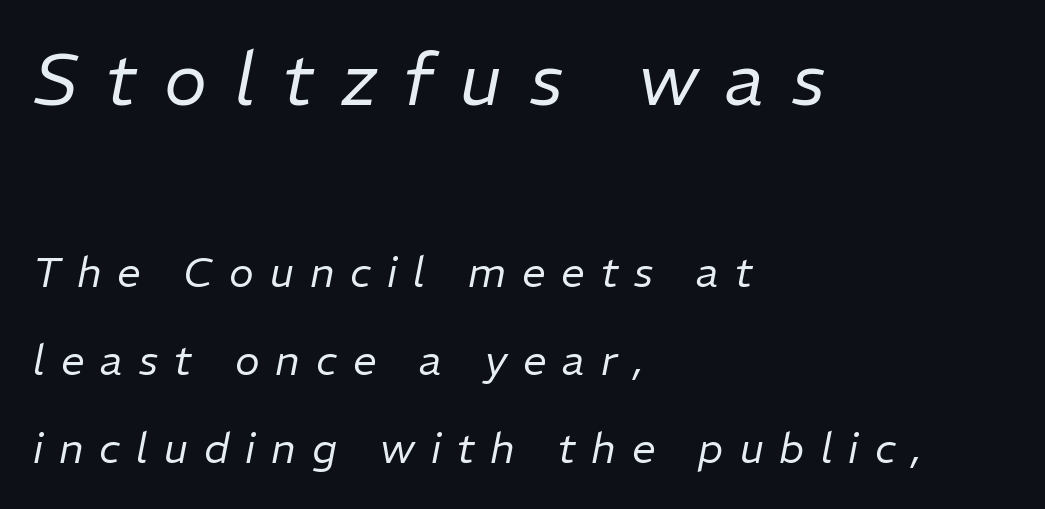
The passage shown is typed in a proportional face where columns would drift. In terms of posture, this sample is oblique. The face used here appears at its bigger size in the upper chunk. Letter spacing: wide. The passage shown is not underscored anywhere.
